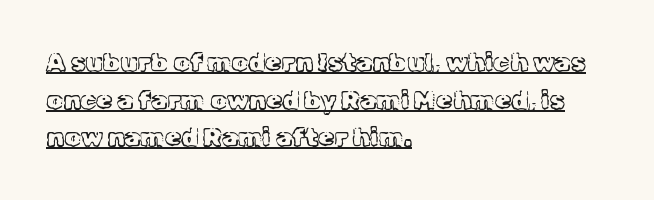
The image shows 26 px text type, upright; set left-aligned, normal line spacing (1.45x), normal letter spacing, underlined.
